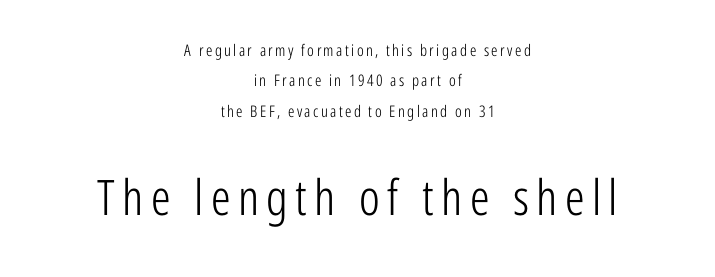
The lettering holds an erect, upright posture throughout. Nothing heavy about these letters — not bold at all. The font family rendered here belongs to the sans-serif group. Layout note: lines centered. Notice the wide empty band between every row — that's loose leading. The letters advance in unequal steps, a hallmark of proportional type.
